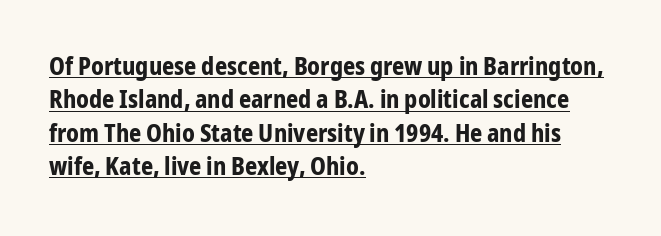
{"italic": "no", "bold": "yes", "underline": "yes", "align": "left", "line_spacing": "normal", "line_spacing_ratio": 1.39, "letter_spacing": "normal", "letter_spacing_em": 0.0, "glyph_px": 24}
